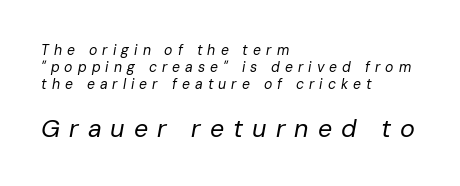
{"italic": "yes", "lean": "right", "slant_degrees": 10, "bold": "no", "underline": "no", "align": "left", "line_spacing_ratio": 1.21, "letter_spacing": "wide", "letter_spacing_em": 0.36, "larger_block": "second", "size_ratio": 1.79, "glyph_px": 25}
